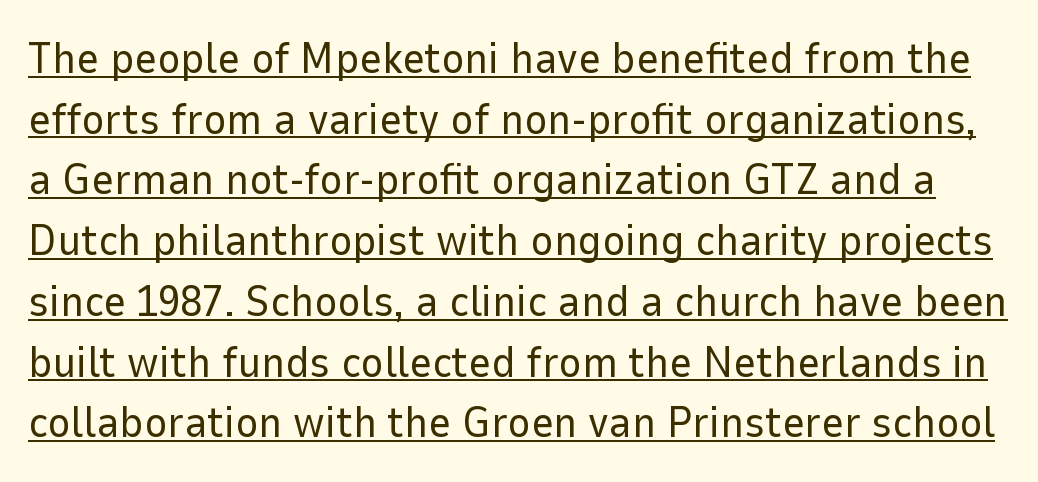
{"serif": "no", "italic": "no", "bold": "no", "weight": "regular", "width": "normal", "stroke_contrast": "low", "x_height": "medium", "monospaced": "no", "underline": "yes", "line_spacing": "normal", "line_spacing_ratio": 1.38, "letter_spacing": "normal", "letter_spacing_em": 0.0, "glyph_px": 44}
